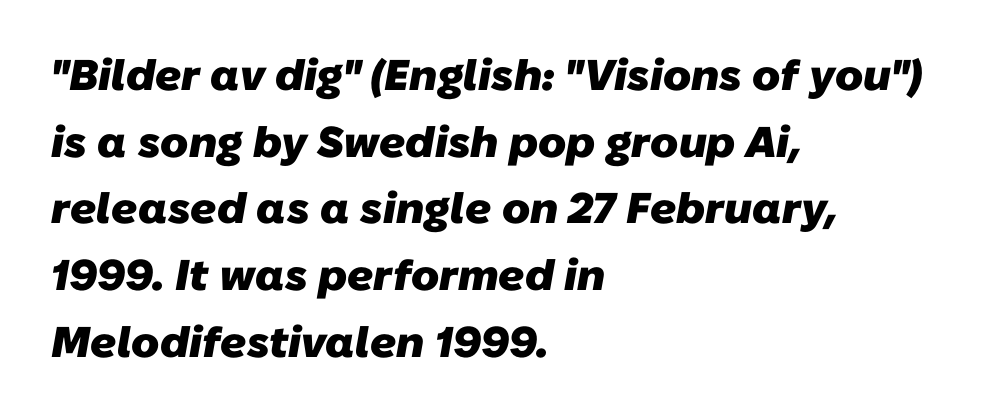
{"serif": "no", "bold": "yes", "weight": "heavy", "width": "normal", "stroke_contrast": "low", "x_height": "medium", "monospaced": "no", "underline": "no", "align": "left", "line_spacing": "normal", "line_spacing_ratio": 1.55, "letter_spacing": "normal", "letter_spacing_em": 0.0, "glyph_px": 43}
